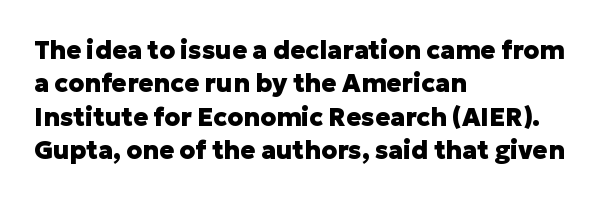
Q: Is the text bold? A: Yes.
Q: Is the text italic (slanted)? A: No, it is upright.
Q: Is the text underlined? A: No.
Q: How is the paragraph aligned? A: Left-aligned.
Q: Is the spacing between letters normal or unusually wide? A: Normal.
Q: Is the spacing between lines tight, normal or loose? A: Normal.
